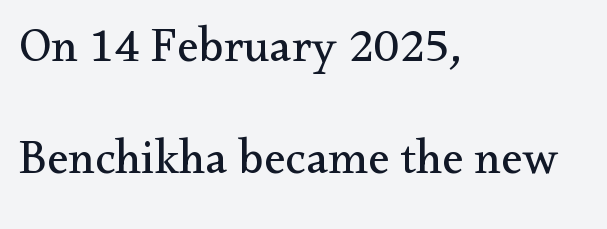
Q: Is the text bold? A: No.
Q: Is the text italic (slanted)? A: No, it is upright.
Q: Is the typeface a serif or a sans-serif typeface? A: Serif.
Q: Is the text underlined? A: No.
Q: How is the paragraph aligned? A: Left-aligned.
Q: Is the spacing between letters normal or unusually wide? A: Normal.
Q: Is the spacing between lines tight, normal or loose? A: Loose.
Q: Width (condensed, normal, or wide)? A: Normal.
Q: Stroke contrast? A: Medium.
Q: x-height? A: Small.
Q: Monospaced? A: No.
